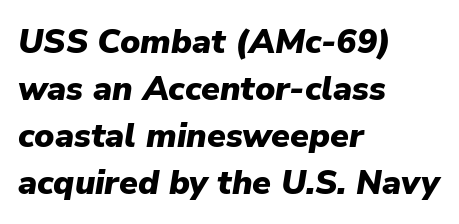
This sample keeps an unexceptional amount of space between lines. Words appear dense and cohesive because spacing is normal. Bare-footed words on every line. The face used here has the dense, thick strokes of a bold. Teacher's note: observe the even left margin — that is flush-left alignment. Proportional: the letters do not fall into vertical columns.
